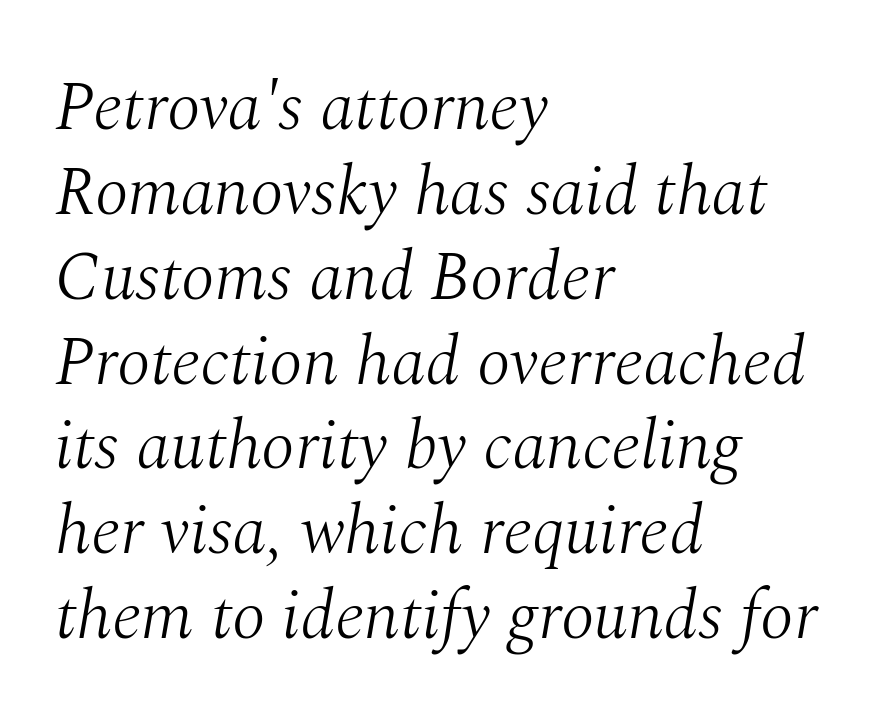
These lines are set flush left with a ragged right edge. Typographically, this falls in the serif category. The foot of each line stays bare and open. Note the varied advance widths — an 'i' is clearly narrower than an 'm'.
